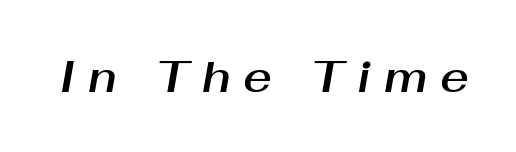
{"italic": "yes", "lean": "right", "slant_degrees": 10, "width": "normal", "stroke_contrast": "medium", "x_height": "medium", "monospaced": "no", "underline": "no", "letter_spacing": "wide", "letter_spacing_em": 0.3, "glyph_px": 44}
